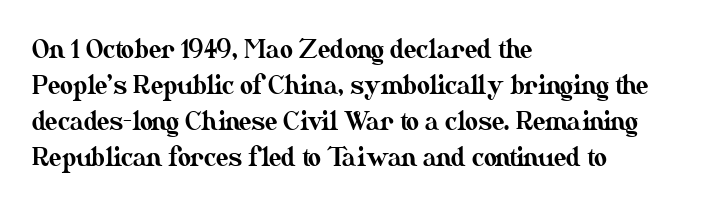
{"italic": "no", "underline": "no", "align": "left", "line_spacing": "normal", "line_spacing_ratio": 1.44, "letter_spacing": "normal", "letter_spacing_em": 0.0, "glyph_px": 25}
